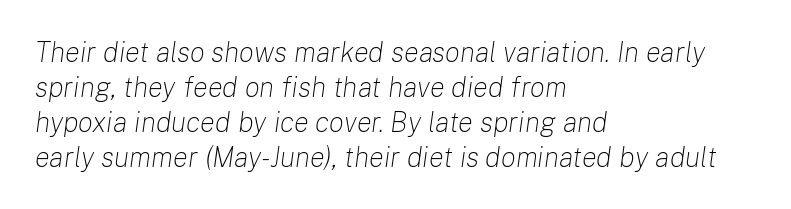
The image shows 28 px light type, italic (leaning right); set left-aligned, normal line spacing (1.25x), normal letter spacing, not underlined; low stroke contrast and a medium x-height.
